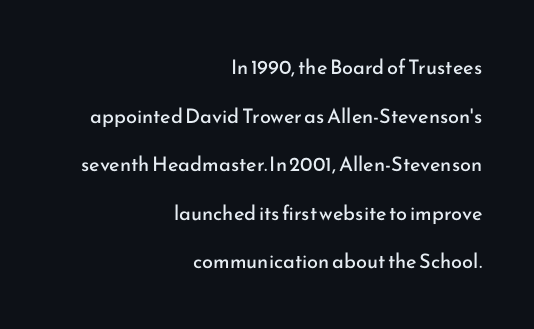
The image shows 20 px text type, upright; set right-aligned, loose line spacing (2.43x), normal letter spacing, not underlined.
